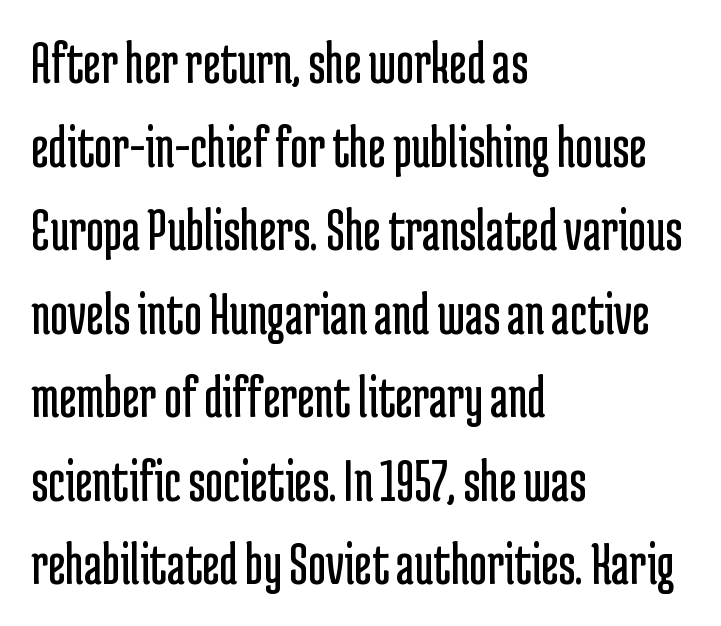
Q: Is the text bold? A: No.
Q: Is the text italic (slanted)? A: No, it is upright.
Q: Is the typeface a serif or a sans-serif typeface? A: Sans-serif.
Q: Is the text underlined? A: No.
Q: How is the paragraph aligned? A: Left-aligned.
Q: Is the spacing between letters normal or unusually wide? A: Normal.
Q: Is the spacing between lines tight, normal or loose? A: Normal.
Q: Width (condensed, normal, or wide)? A: Condensed.
Q: Stroke contrast? A: Low.
Q: x-height? A: Medium.
Q: Monospaced? A: No.
